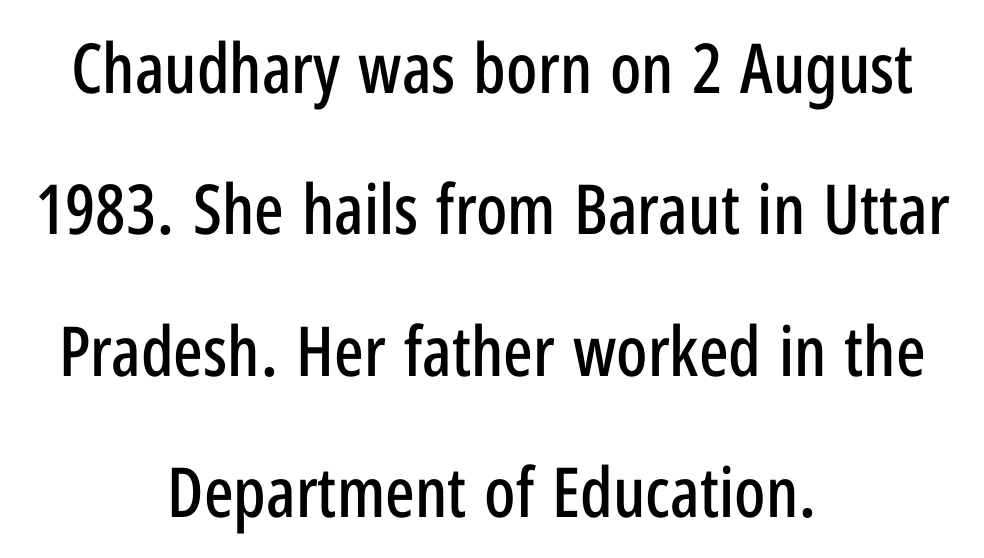
{"serif": "no", "italic": "no", "width": "condensed", "stroke_contrast": "low", "x_height": "medium", "monospaced": "no", "underline": "no", "align": "center", "line_spacing": "loose", "line_spacing_ratio": 2.05, "letter_spacing": "normal", "letter_spacing_em": 0.0, "glyph_px": 69}
